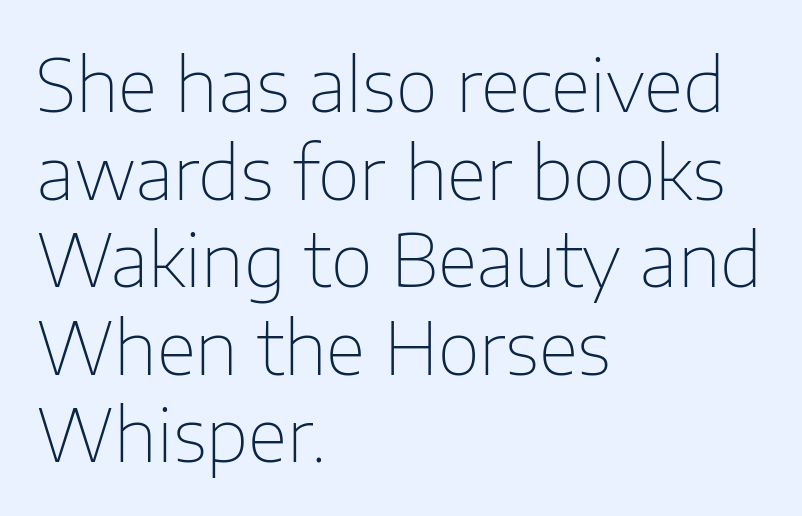
Letters have the restrained weight of plain body copy at most. Honestly, there is no underline to notice here at all. The paragraph shown leans on its left margin. Serifs: no, the terminals of the letterforms are clean.
